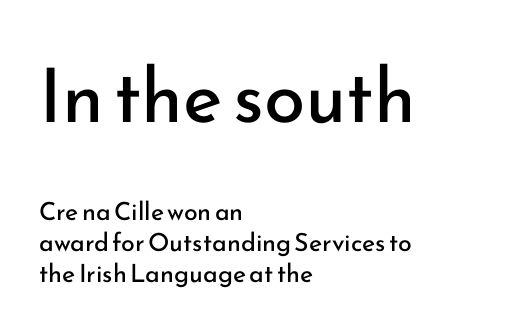
Q: Is the text bold? A: No.
Q: Is the text italic (slanted)? A: No, it is upright.
Q: Is the typeface a serif or a sans-serif typeface? A: Sans-serif.
Q: Is the text underlined? A: No.
Q: How is the paragraph aligned? A: Left-aligned.
Q: Is the spacing between letters normal or unusually wide? A: Normal.
Q: Which block of text is set in a larger size, the first (top) or the second (bottom)? A: The first (top) one.
Q: Width (condensed, normal, or wide)? A: Normal.
Q: Stroke contrast? A: Low.
Q: x-height? A: Small.
Q: Monospaced? A: No.
